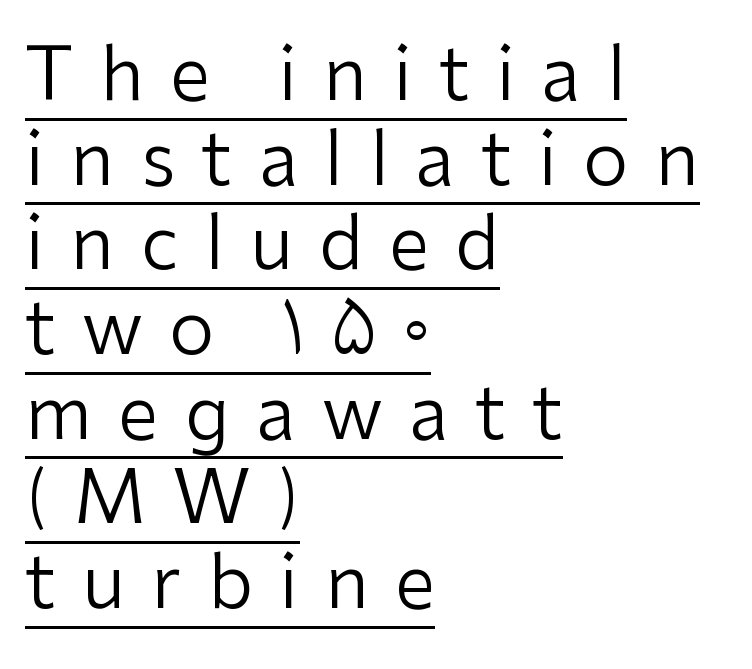
The image shows 73 px regular-weight sans-serif type, upright; set left-aligned, line spacing 1.16x, unusually wide letter spacing (+0.36 em), underlined; low stroke contrast and a medium x-height.
